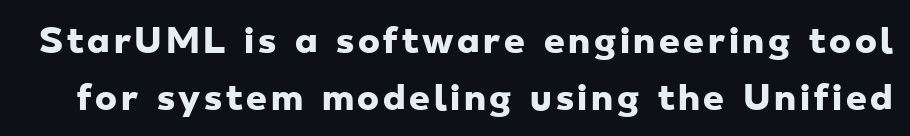
Anything drawn beneath the words? Only blank space. A typesetter would call this proportional, since set widths differ per character. The passage shown is typeset with a sans-serif family. A dark, heavy texture on the line: the type is bold.
